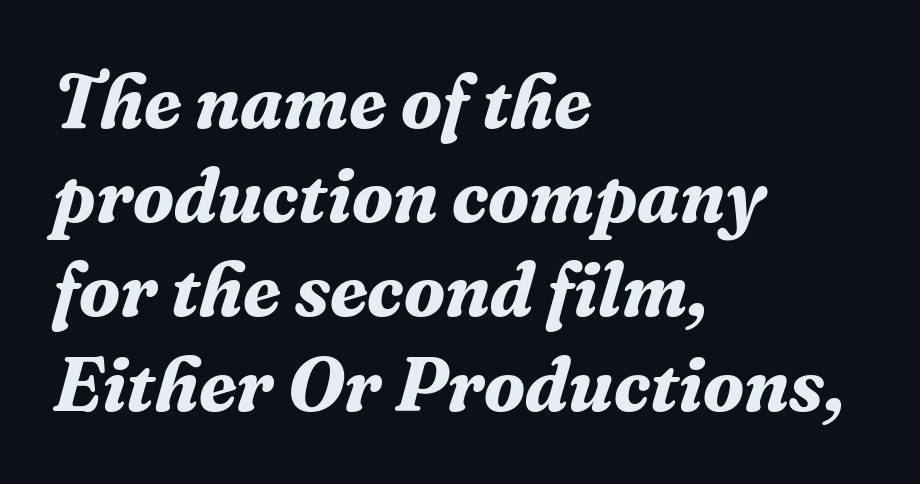
{"serif": "yes", "italic": "yes", "lean": "right", "slant_degrees": 16, "bold": "yes", "weight": "bold", "width": "normal", "stroke_contrast": "medium", "x_height": "medium", "monospaced": "no", "underline": "no", "align": "left", "line_spacing_ratio": 1.24, "letter_spacing": "normal", "letter_spacing_em": 0.0, "glyph_px": 76}
